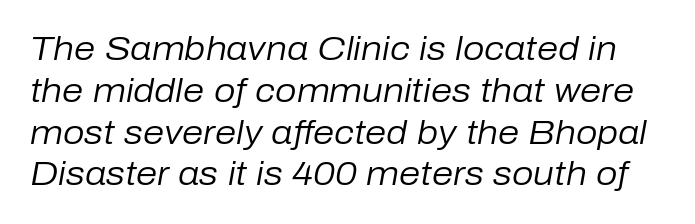
Q: Is the text bold? A: No.
Q: Is the text italic (slanted)? A: Yes, it leans right by about 10 degrees.
Q: Is the text underlined? A: No.
Q: Is the spacing between letters normal or unusually wide? A: Normal.
Q: Width (condensed, normal, or wide)? A: Normal.
Q: Stroke contrast? A: Low.
Q: x-height? A: Medium.
Q: Monospaced? A: No.
